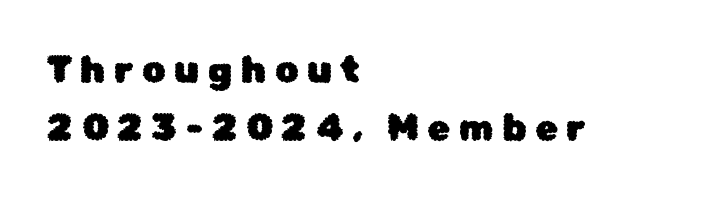
{"serif": "no", "italic": "no", "width": "normal", "stroke_contrast": "low", "x_height": "medium", "monospaced": "no", "underline": "no", "align": "left", "line_spacing": "normal", "line_spacing_ratio": 1.56, "letter_spacing": "wide", "letter_spacing_em": 0.23, "glyph_px": 37}
